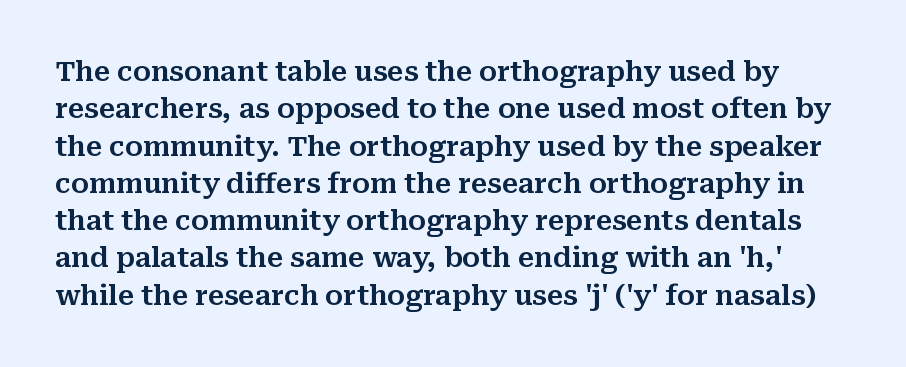
The passage shown is not underscored anywhere. What's the leading like? Ordinary, nothing unusual. The horizontal fit of the characters is conventional and even. Nope, not italic — everything's standing straight.
